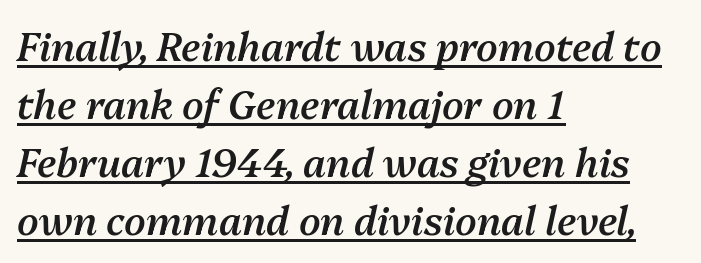
Does extra space separate the letters? No, they use regular spacing. A somewhat darkened texture: the type is semibold rather than bold. The paragraph has a hard left edge and a soft right edge. In terms of posture, this sample is oblique. Somebody hit Ctrl+U on this one — the words are underlined.
